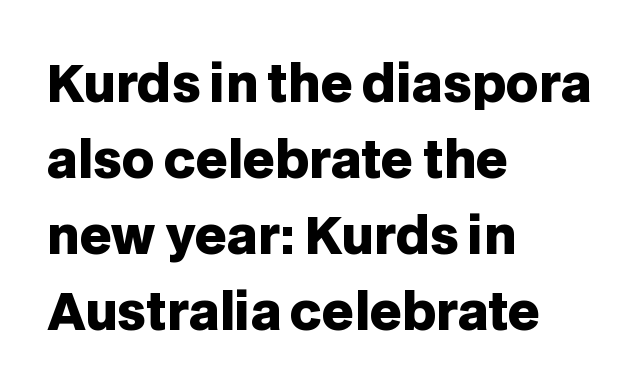
The image shows 50 px heavy sans-serif type, upright; set left-aligned, normal line spacing (1.52x), normal letter spacing, not underlined; low stroke contrast and a large x-height.
